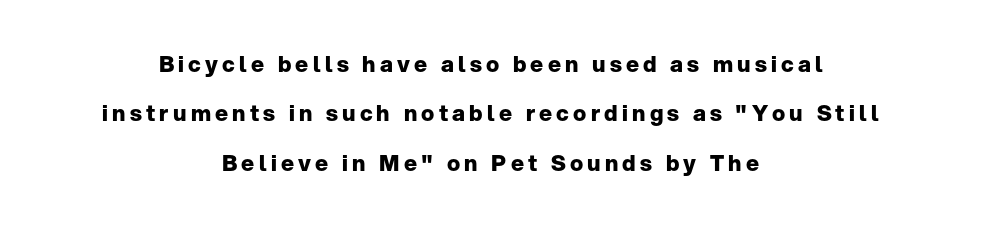
The image shows 22 px bold type, upright; set centered, loose line spacing (2.24x), not underlined.
